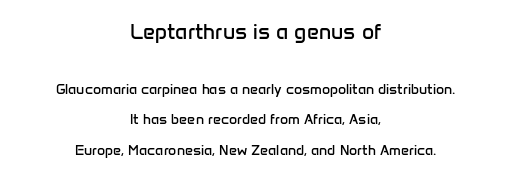
Q: Is the text bold? A: No.
Q: Is the text italic (slanted)? A: No, it is upright.
Q: Is the text underlined? A: No.
Q: How is the paragraph aligned? A: Centered.
Q: Is the spacing between letters normal or unusually wide? A: Normal.
Q: Is the spacing between lines tight, normal or loose? A: Loose.
Q: Which block of text is set in a larger size, the first (top) or the second (bottom)? A: The first (top) one.
